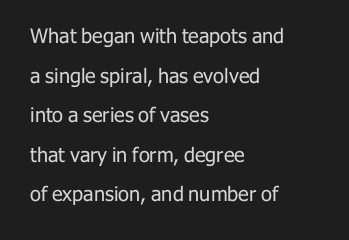
{"italic": "no", "bold": "no", "underline": "no", "align": "left", "line_spacing": "loose", "line_spacing_ratio": 1.98, "letter_spacing": "normal", "letter_spacing_em": 0.0, "glyph_px": 20}
